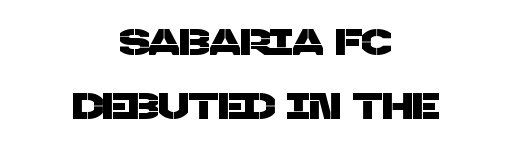
{"serif": "no", "width": "normal", "stroke_contrast": "low", "x_height": "large", "monospaced": "no", "underline": "no", "align": "center", "line_spacing_ratio": 1.73, "letter_spacing": "normal", "letter_spacing_em": 0.0, "glyph_px": 37}
